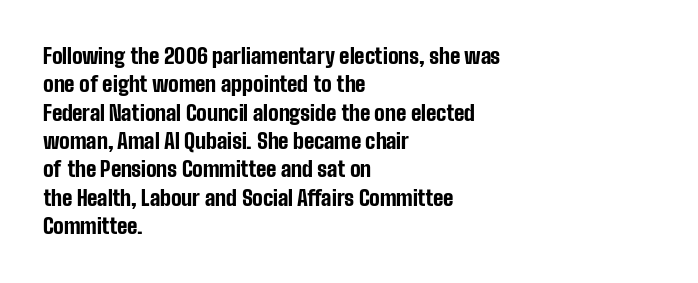
The lines in this sample share a left origin and differ only in where they stop. The block of text has a typical density, with ordinary space between rows. Posture: upright roman. The characters look thick and weighty, a clear bold. Letters rest on an invisible, unmarked baseline. There is no visible air inserted between adjacent glyphs.
